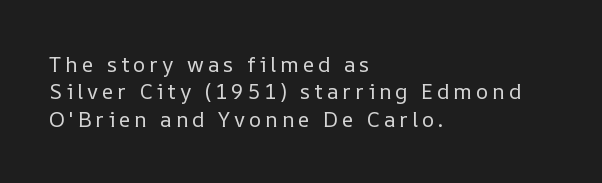
Q: Is the text bold? A: No.
Q: Is the text italic (slanted)? A: No, it is upright.
Q: Is the text underlined? A: No.
Q: How is the paragraph aligned? A: Left-aligned.
Q: Is the spacing between lines tight, normal or loose? A: Normal.
